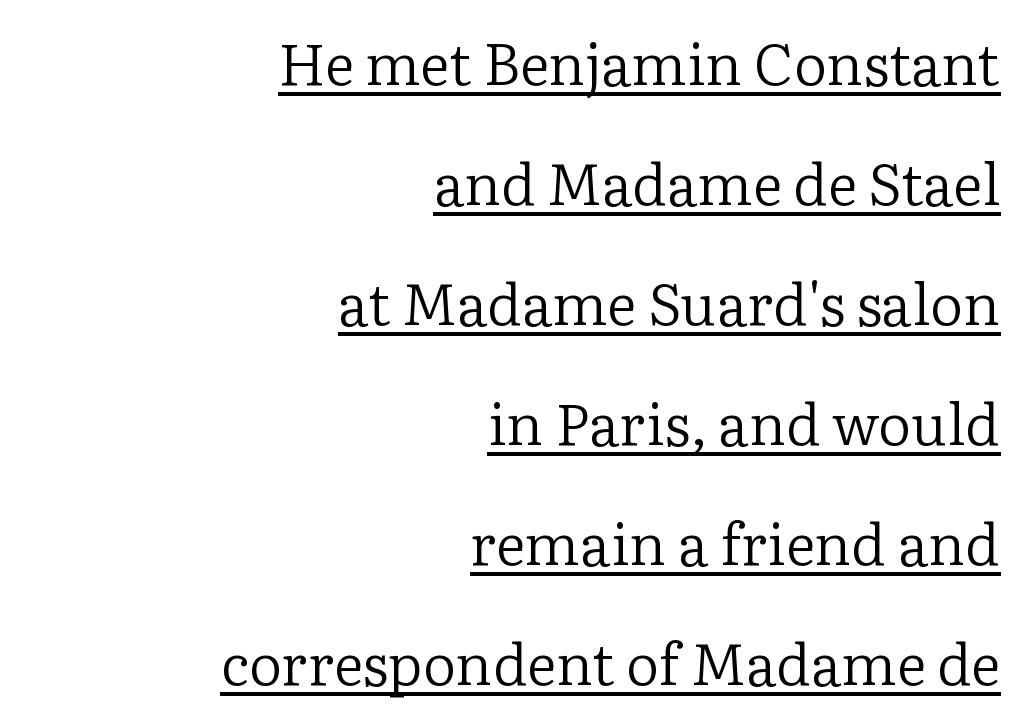
The image shows 58 px regular-weight serif type, upright; set right-aligned, loose line spacing (2.07x), normal letter spacing, underlined; low stroke contrast and a medium x-height.
